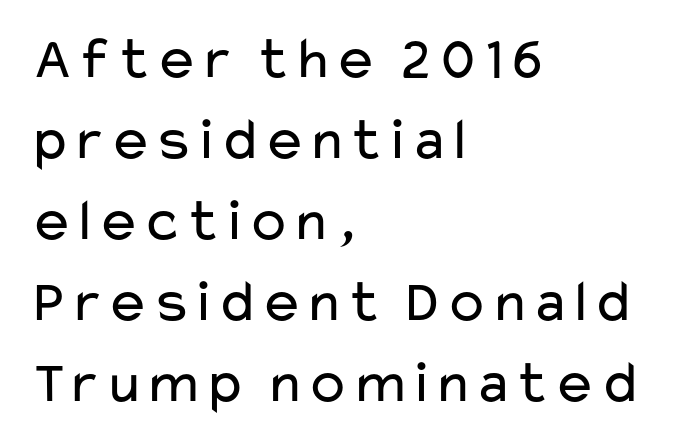
The image shows 60 px regular-weight, wide sans-serif type, upright; set left-aligned, normal line spacing (1.35x), normal letter spacing, not underlined; low stroke contrast and a medium x-height.
